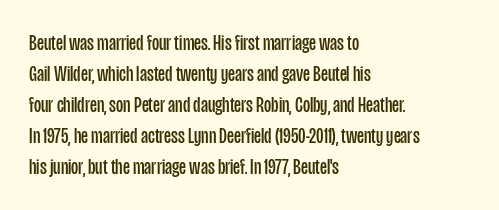
The words here are not underlined. Default kerning and tracking; the words read as compact shapes. The paragraph shown leans on its left margin. Posture: straight, roman, zero tilt. Vertical stems look standard width or narrower in stroke. Vertical spacing — default.
